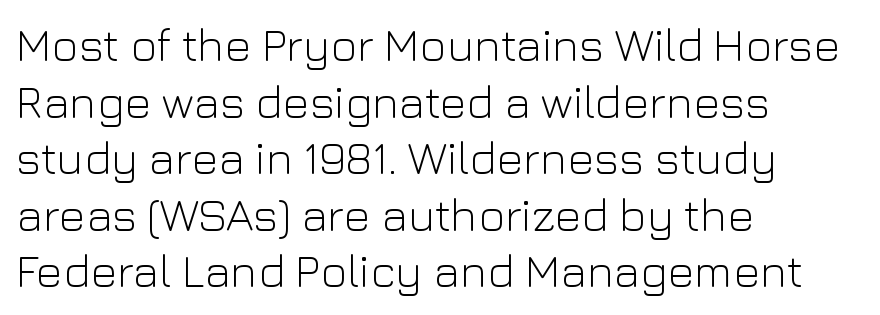
The image shows 46 px light sans-serif type, upright; set left-aligned, line spacing 1.23x, normal letter spacing, not underlined; low stroke contrast and a medium x-height.
